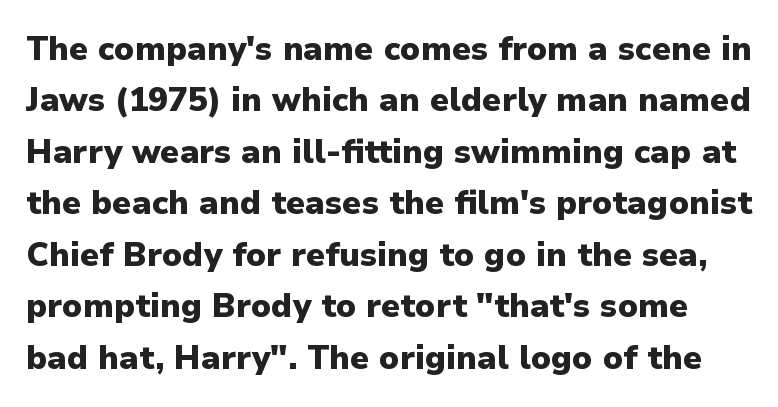
The image shows 33 px heavy sans-serif type, upright; set normal line spacing (1.56x), normal letter spacing, not underlined; low stroke contrast and a medium x-height.
